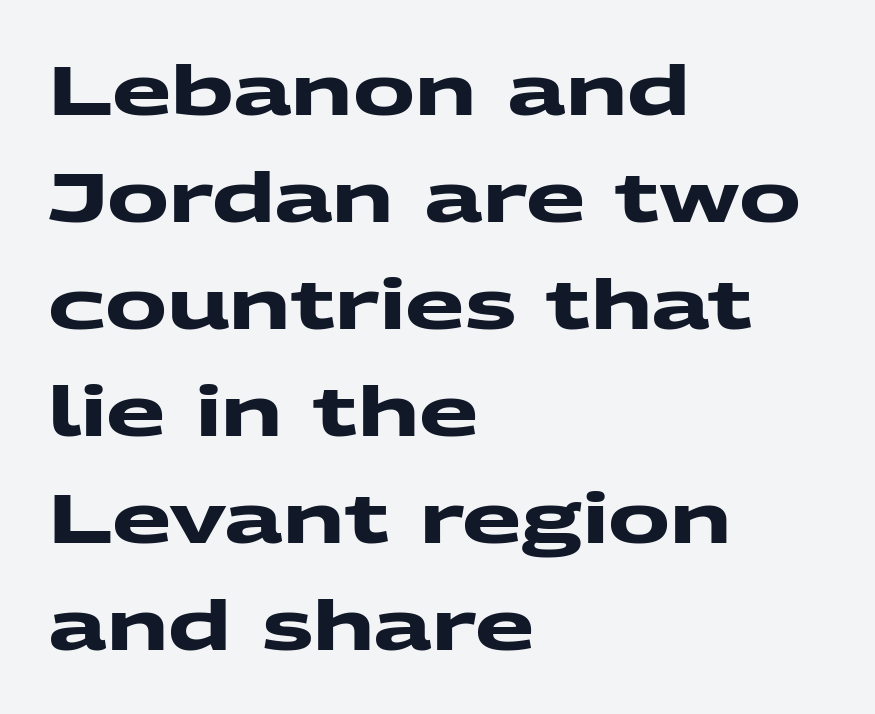
The image shows 69 px heavy, wide sans-serif type; set left-aligned, normal line spacing (1.55x), normal letter spacing, not underlined; medium stroke contrast and a medium x-height.
